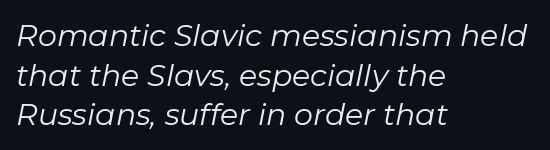
The specimen omits any rule beneath the text block's lines. Stroke thickness stays within the range of a standard reading face or lighter. Varying glyph widths throughout — classic text-font behaviour. Horizontal alignment here is leftward, the default for most running prose. Does the leading feel generous? No, just average.
